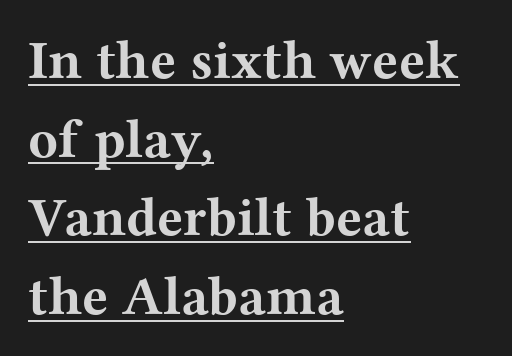
Chunky letters — that's bold for sure. The passage shown has conventional tracking throughout. A continuous stroke trails under the words, as in a hyperlink. Font category for this specimen: serif.
